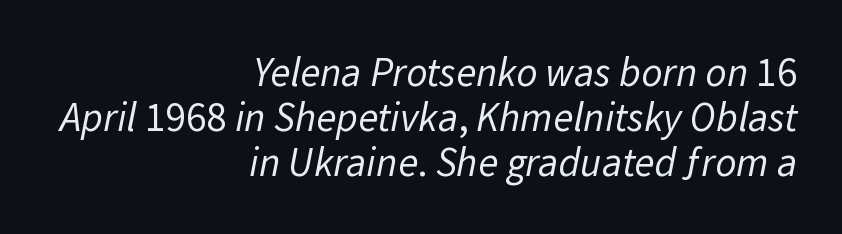
Q: Is the text bold? A: No.
Q: Is the typeface a serif or a sans-serif typeface? A: Sans-serif.
Q: Is the text underlined? A: No.
Q: How is the paragraph aligned? A: Right-aligned.
Q: Is the spacing between letters normal or unusually wide? A: Normal.
Q: Is the spacing between lines tight, normal or loose? A: Tight.
Q: Width (condensed, normal, or wide)? A: Normal.
Q: Stroke contrast? A: Low.
Q: x-height? A: Medium.
Q: Monospaced? A: No.
